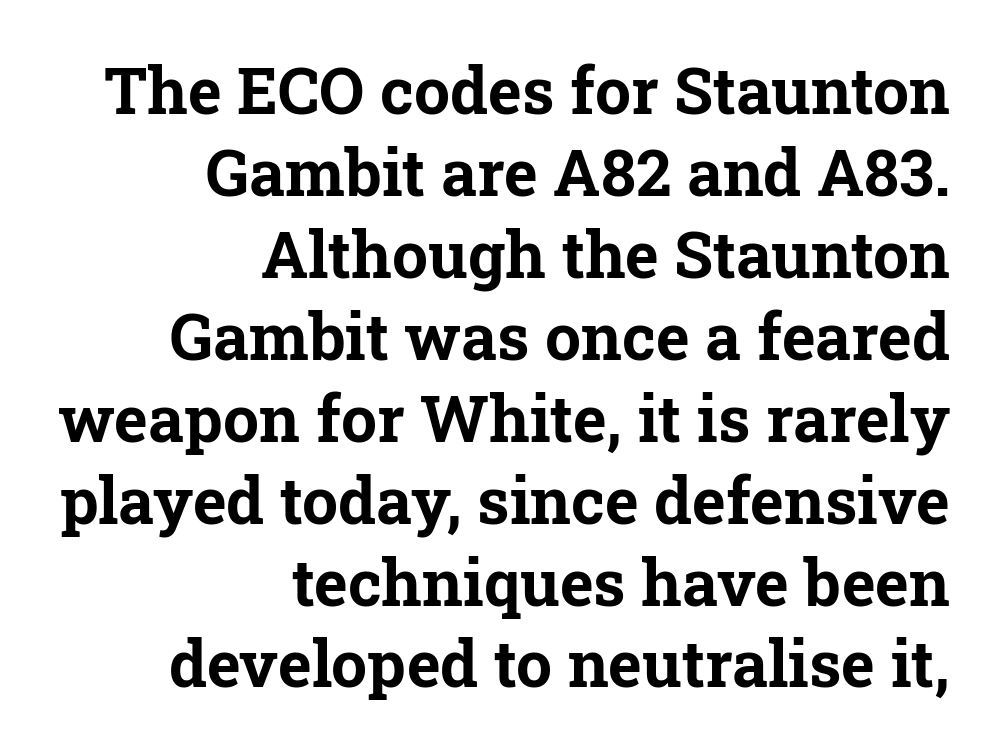
The image shows 64 px bold serif type, upright; set right-aligned, normal line spacing (1.28x), normal letter spacing, not underlined; low stroke contrast and a medium x-height.
